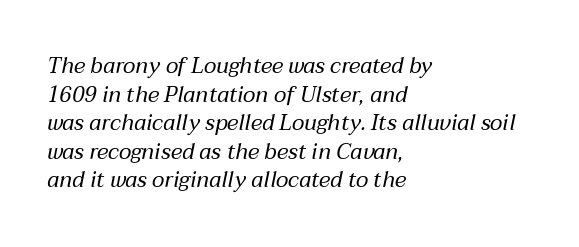
Notice how the stems are inclined rather than vertical — that's the hallmark of italics. How would I describe the line gaps? Plain and ordinary. A quiet, ordinary-to-light weight characterises the typeface. Descender tails drop into unmarked territory. Inter-character spacing is left at the font's built-in metrics. The rendering anchors every line to the left-hand side.
